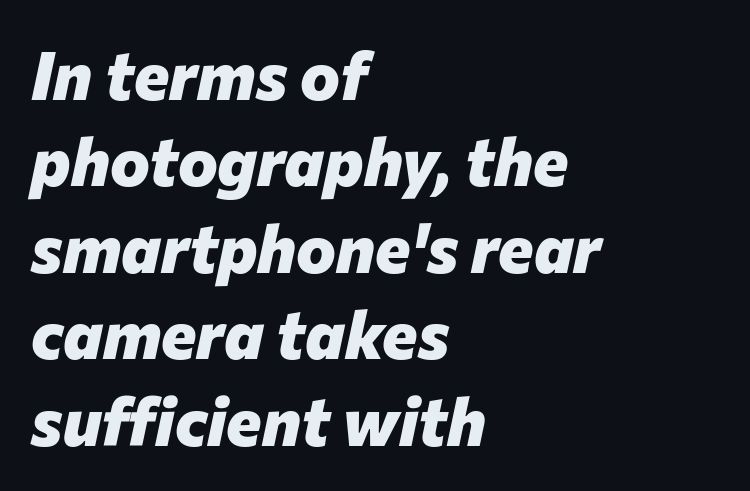
Q: Is the text bold? A: Yes.
Q: Is the text italic (slanted)? A: Yes, it leans right by about 12 degrees.
Q: Is the text underlined? A: No.
Q: How is the paragraph aligned? A: Left-aligned.
Q: Is the spacing between letters normal or unusually wide? A: Normal.
Q: Is the spacing between lines tight, normal or loose? A: Normal.
Q: Width (condensed, normal, or wide)? A: Normal.
Q: Stroke contrast? A: Low.
Q: x-height? A: Medium.
Q: Monospaced? A: No.
